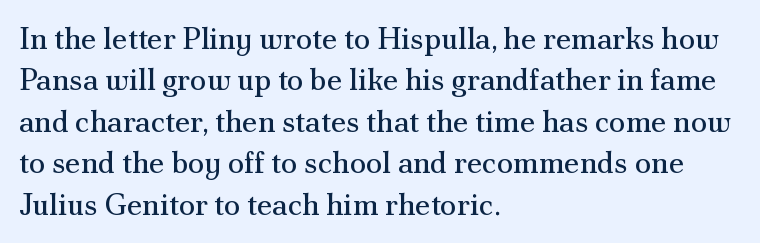
The characters display serif detailing at their extremities. Every row of glyphs begins at an identical x-position on the left. Looks like regular typesetting: each glyph gets only the width it needs. Posture: straight, roman, zero tilt. The line texture is even and compact thanks to regular tracking.
